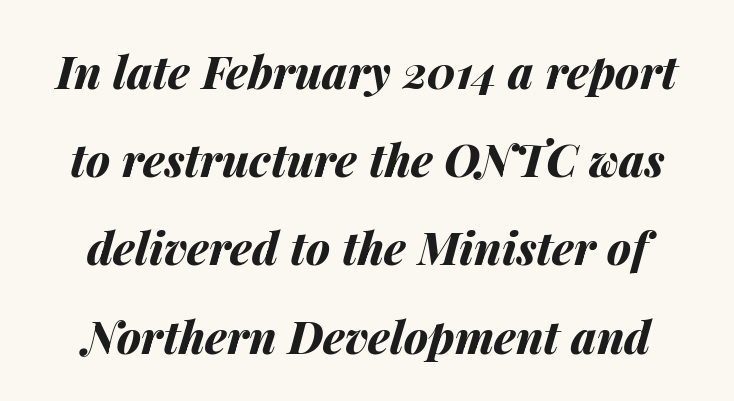
The image shows 45 px bold type, italic (leaning right); set loose line spacing (1.96x), normal letter spacing, not underlined; medium stroke contrast and a medium x-height.
